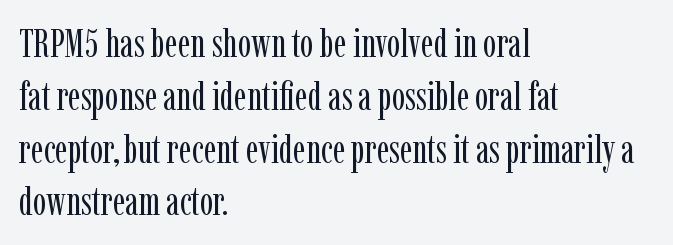
Q: Is the text bold? A: No.
Q: Is the text italic (slanted)? A: No, it is upright.
Q: Is the typeface a serif or a sans-serif typeface? A: Serif.
Q: Is the text underlined? A: No.
Q: How is the paragraph aligned? A: Left-aligned.
Q: Is the spacing between letters normal or unusually wide? A: Normal.
Q: Is the spacing between lines tight, normal or loose? A: Normal.
Q: Width (condensed, normal, or wide)? A: Condensed.
Q: Stroke contrast? A: Low.
Q: x-height? A: Medium.
Q: Monospaced? A: No.
